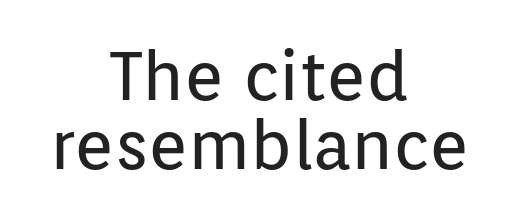
Q: Is the text bold? A: No.
Q: Is the text italic (slanted)? A: No, it is upright.
Q: Is the typeface a serif or a sans-serif typeface? A: Sans-serif.
Q: Is the text underlined? A: No.
Q: How is the paragraph aligned? A: Centered.
Q: Is the spacing between letters normal or unusually wide? A: Normal.
Q: Is the spacing between lines tight, normal or loose? A: Tight.
Q: Width (condensed, normal, or wide)? A: Normal.
Q: Stroke contrast? A: Low.
Q: x-height? A: Medium.
Q: Monospaced? A: No.
